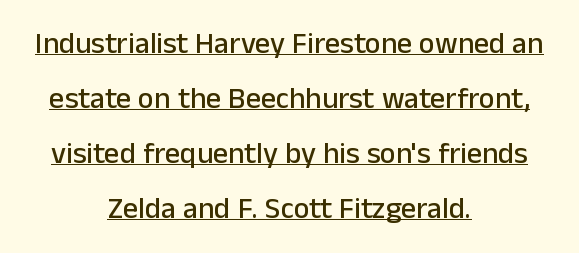
{"serif": "no", "italic": "no", "width": "normal", "stroke_contrast": "low", "x_height": "medium", "monospaced": "no", "underline": "yes", "align": "center", "line_spacing_ratio": 1.83, "letter_spacing": "normal", "letter_spacing_em": 0.0, "glyph_px": 30}
